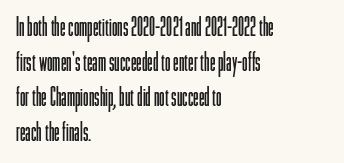
Nobody drew a line under any word here. The passage is arranged the way most books set body copy — flush left. Is the stroke heavy? The answer is a plain regular-or-lighter. Nobody touched the tracking dial on this one. A roman cut, with each character standing at attention. The space between consecutive lines is moderate.
